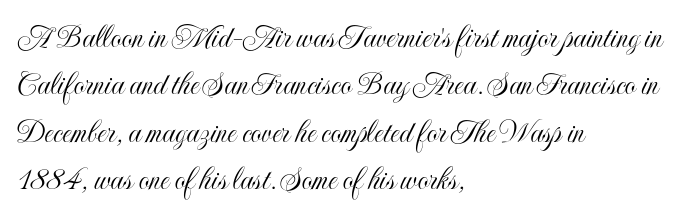
Q: Is the text italic (slanted)? A: Yes.
Q: Is the text underlined? A: No.
Q: How is the paragraph aligned? A: Left-aligned.
Q: Is the spacing between letters normal or unusually wide? A: Normal.
Q: Is the spacing between lines tight, normal or loose? A: Normal.
Q: Width (condensed, normal, or wide)? A: Condensed.
Q: x-height? A: Small.
Q: Monospaced? A: No.
